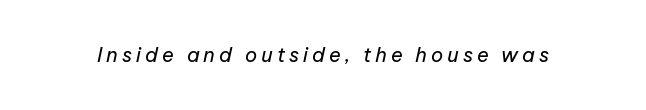
Does extra space separate the letters? Yes, quite a lot of it. Each stroke keeps to a modest, everyday thickness or less. The lettering tilts uniformly, giving the passage an italic look. The specimen omits any rule beneath the text block's lines.
